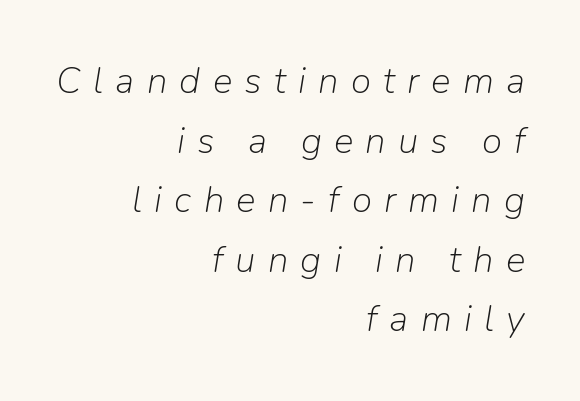
Looks like regular typesetting: each glyph gets only the width it needs. A bare baseline throughout the passage. Is the type slanted? Yes — the strokes lean at a clear angle. Is the block centered? No — it sits flush against the right margin.
